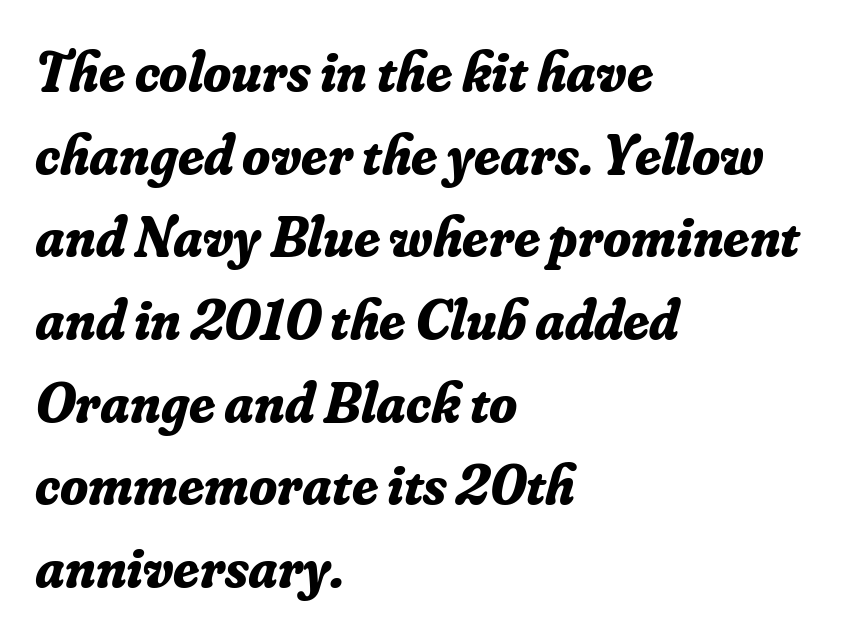
{"serif": "yes", "italic": "yes", "lean": "right", "slant_degrees": 16, "bold": "yes", "weight": "bold", "width": "normal", "stroke_contrast": "low", "x_height": "small", "monospaced": "no", "underline": "no", "align": "left", "line_spacing": "normal", "line_spacing_ratio": 1.45, "letter_spacing": "normal", "letter_spacing_em": 0.0, "glyph_px": 57}
